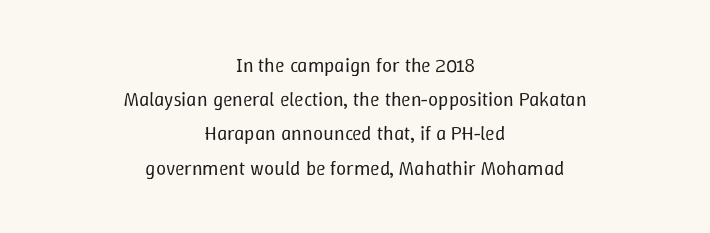
The image shows 20 px text type, upright; set centered, line spacing 1.71x, normal letter spacing, not underlined.
